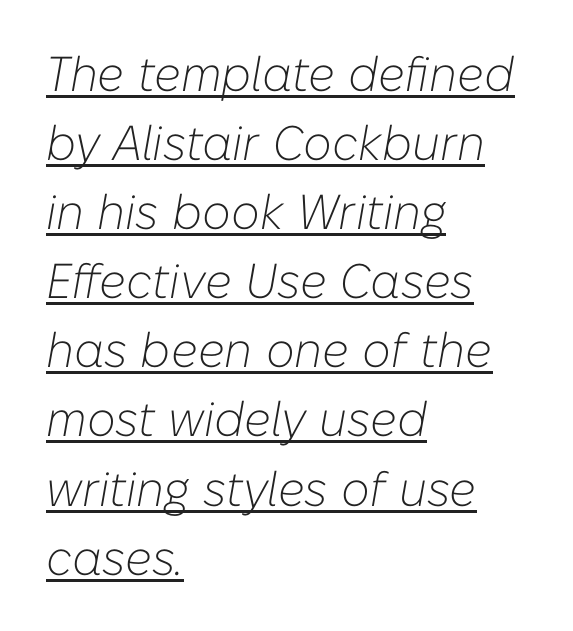
The typography opts for an oblique posture over an upright one. Proportional: the letters do not fall into vertical columns. Horizontal bands of white between lines are of average thickness. Think standard paragraph weight, or any step lighter than that. Default kerning and tracking; the words read as compact shapes.
